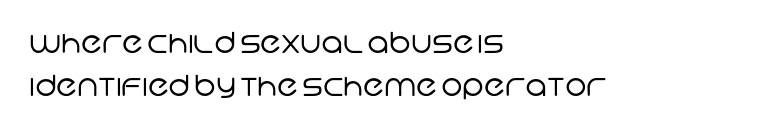
A light-to-regular cut is what we see here. The passage shown is typed in a proportional face where columns would drift. All the whitespace from short lines collects on the right. Underline: absent. Letter spacing: default.
